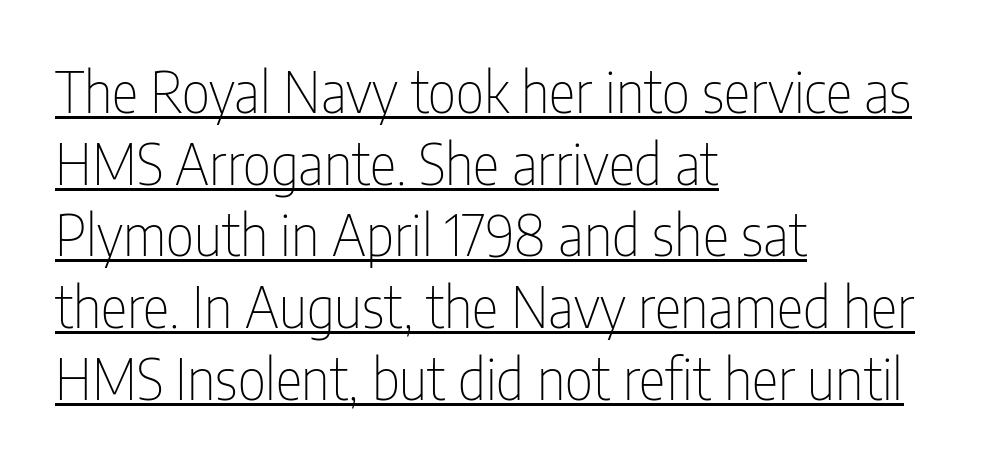
The image shows 56 px thin, condensed sans-serif type, upright; set left-aligned, normal line spacing (1.28x), normal letter spacing, underlined; low stroke contrast and a medium x-height.
